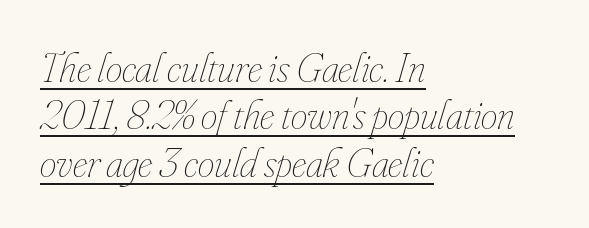
Q: Is the text bold? A: No.
Q: Is the text italic (slanted)? A: Yes, it leans right by about 16 degrees.
Q: Is the text underlined? A: Yes.
Q: How is the paragraph aligned? A: Left-aligned.
Q: Is the spacing between letters normal or unusually wide? A: Normal.
Q: Is the spacing between lines tight, normal or loose? A: Tight.
Q: Width (condensed, normal, or wide)? A: Condensed.
Q: Stroke contrast? A: Low.
Q: x-height? A: Small.
Q: Monospaced? A: No.
